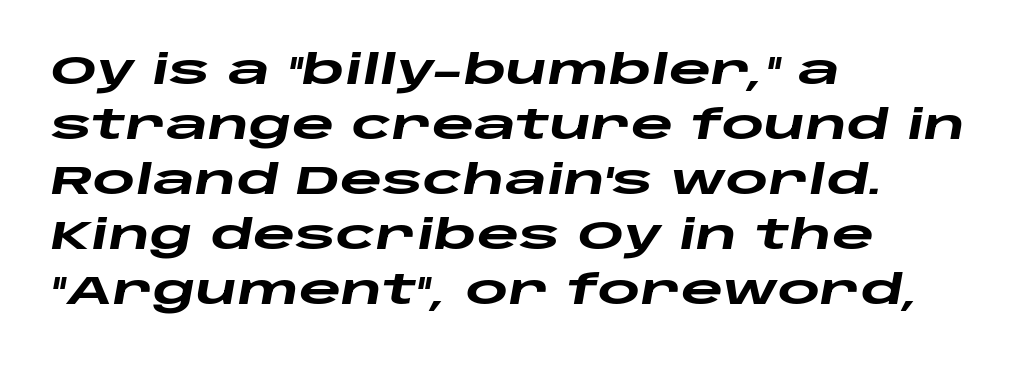
Casual observation: everything's shoved over to the left. Interline gaps are of average width in this sample. The text carries the slant typical of an italic or oblique font. On the weight axis this lands at bold, roughly 700. The strip under each line holds only bare page. Here the designer chose a conventional face with non-uniform glyph widths.
